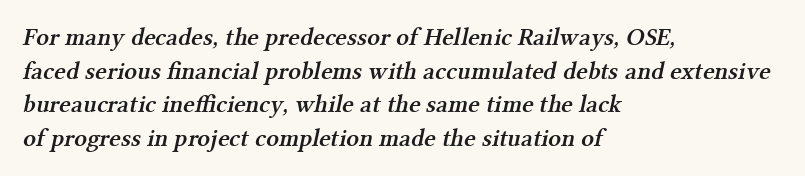
Q: Is the text bold? A: Semi-bold.
Q: Is the text underlined? A: No.
Q: How is the paragraph aligned? A: Left-aligned.
Q: Is the spacing between letters normal or unusually wide? A: Normal.
Q: Is the spacing between lines tight, normal or loose? A: Normal.
